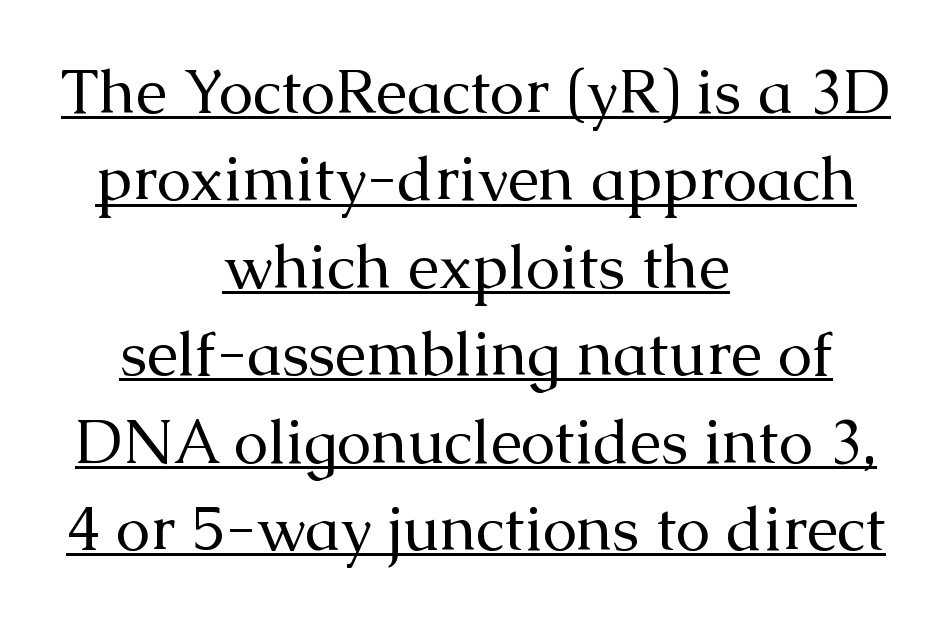
The image shows 62 px regular-weight serif type, upright; set centered, normal line spacing (1.41x), normal letter spacing, underlined; medium stroke contrast and a medium x-height.
